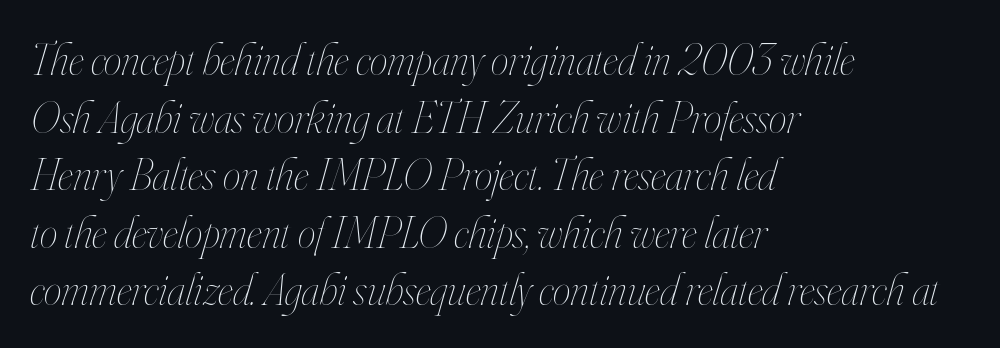
Q: Is the text bold? A: No.
Q: Is the text italic (slanted)? A: Yes, it leans right by about 16 degrees.
Q: Is the text underlined? A: No.
Q: How is the paragraph aligned? A: Left-aligned.
Q: Is the spacing between letters normal or unusually wide? A: Normal.
Q: Is the spacing between lines tight, normal or loose? A: Normal.
Q: Width (condensed, normal, or wide)? A: Condensed.
Q: Stroke contrast? A: High.
Q: x-height? A: Small.
Q: Monospaced? A: No.
